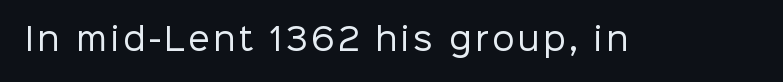
The type family on display is of the sans-serif kind. The string is rendered with underlining switched off. Varying glyph widths throughout — classic text-font behaviour. The cut favours lightness, reaching ordinary text weight at its darkest.
